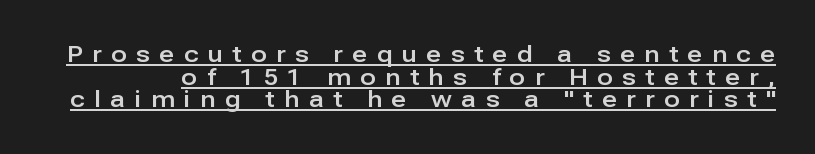
When letters stand straight like this, we call the style roman or upright. The passage shown stacks its lines with hardly any gap. Inter-character spacing is expanded well beyond the font's built-in metrics. Descenders here cross a horizontal rule under the line.
